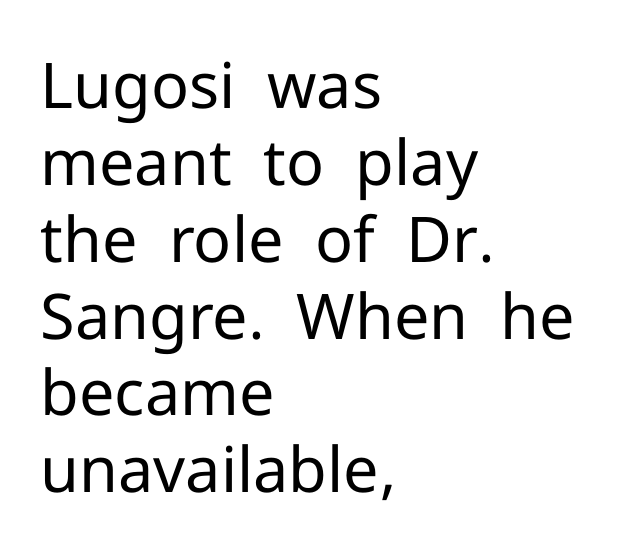
These lines were composed using upright roman letters. Here the designer chose a conventional face with non-uniform glyph widths. What kind of face is this? One without serifs — a sans. Only glyphs here, with clear space below each row.
